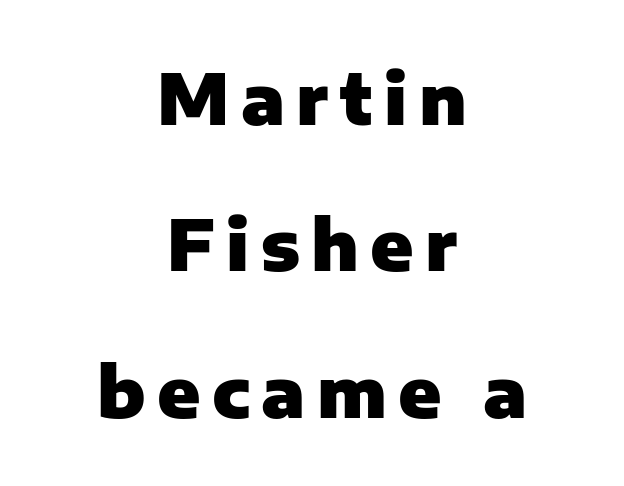
{"serif": "no", "italic": "no", "bold": "yes", "weight": "heavy", "width": "normal", "stroke_contrast": "low", "x_height": "medium", "monospaced": "no", "underline": "no", "align": "center", "line_spacing": "loose", "line_spacing_ratio": 2.09, "glyph_px": 70}
